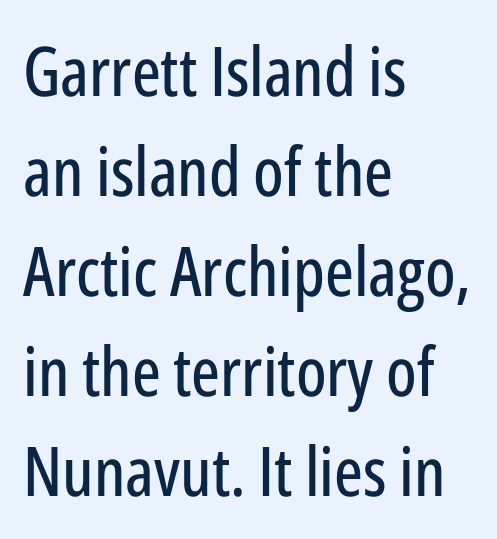
Q: Is the text italic (slanted)? A: No, it is upright.
Q: Is the typeface a serif or a sans-serif typeface? A: Sans-serif.
Q: Is the text underlined? A: No.
Q: How is the paragraph aligned? A: Left-aligned.
Q: Is the spacing between letters normal or unusually wide? A: Normal.
Q: Is the spacing between lines tight, normal or loose? A: Normal.
Q: Width (condensed, normal, or wide)? A: Condensed.
Q: Stroke contrast? A: Low.
Q: x-height? A: Medium.
Q: Monospaced? A: No.
